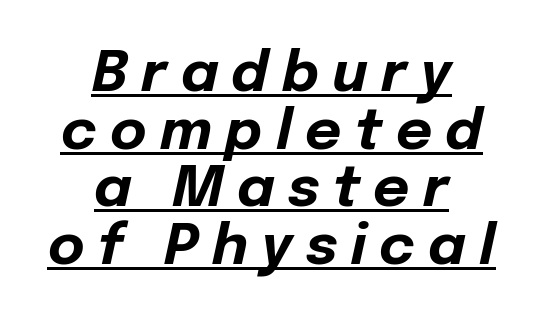
Glance below the letters and you will spot a drawn line. How would I describe the line gaps? Narrow and economical. Emphasis by weight is at full strength: bold. Notice how the stems are inclined rather than vertical — that's the hallmark of italics.
